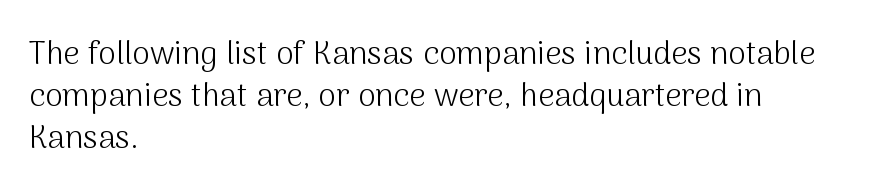
The image shows 32 px light sans-serif type, upright; set left-aligned, normal line spacing (1.32x), normal letter spacing, not underlined; medium stroke contrast and a medium x-height.
